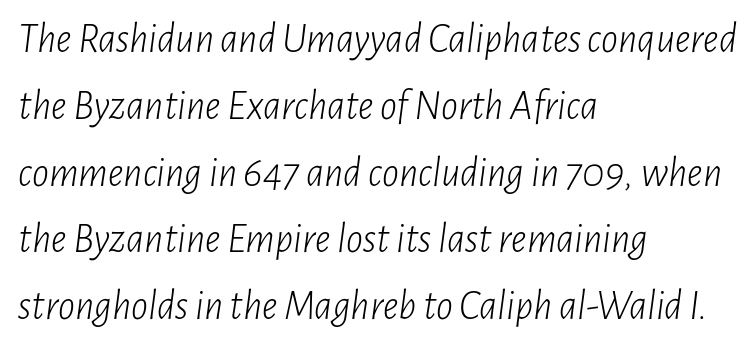
The image shows 42 px light, condensed type, italic (leaning right); set left-aligned, normal line spacing (1.59x), normal letter spacing, not underlined; low stroke contrast and a medium x-height.
